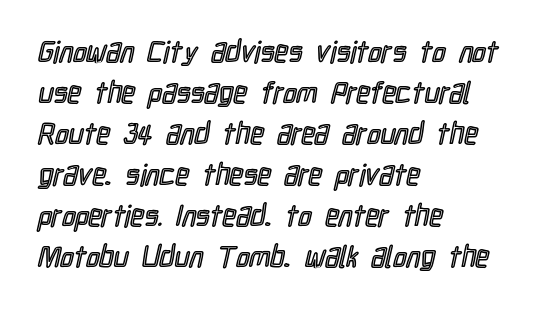
Q: Is the text italic (slanted)? A: Yes.
Q: Is the text underlined? A: No.
Q: How is the paragraph aligned? A: Left-aligned.
Q: Is the spacing between letters normal or unusually wide? A: Normal.
Q: Is the spacing between lines tight, normal or loose? A: Normal.
Q: Width (condensed, normal, or wide)? A: Condensed.
Q: x-height? A: Medium.
Q: Monospaced? A: No.
